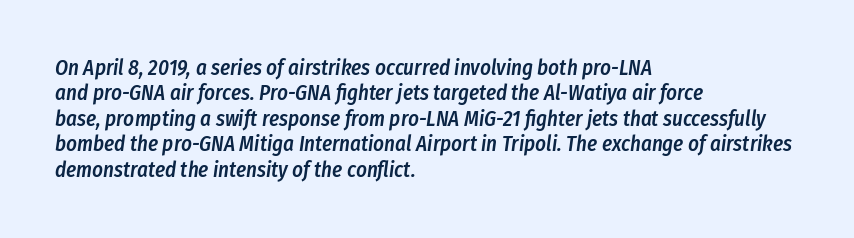
The image shows 21 px text type, italic (leaning right); set left-aligned, line spacing 1.21x, normal letter spacing, not underlined.
